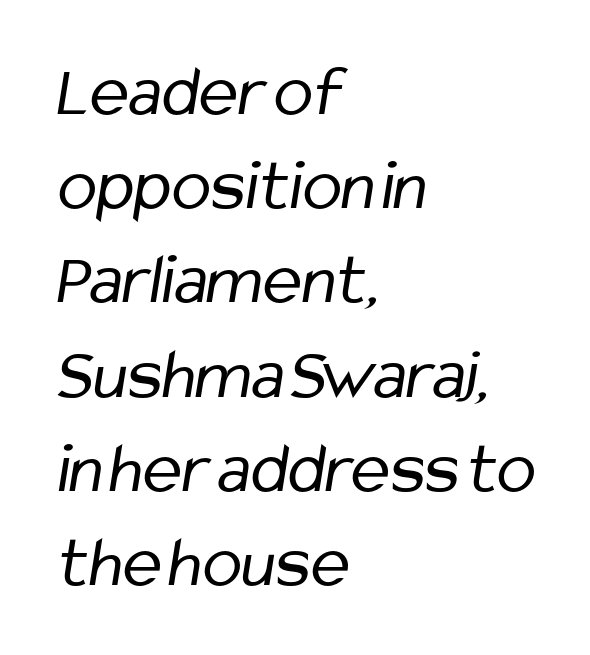
Q: Is the text bold? A: No.
Q: Is the typeface a serif or a sans-serif typeface? A: Sans-serif.
Q: Is the text underlined? A: No.
Q: How is the paragraph aligned? A: Left-aligned.
Q: Is the spacing between letters normal or unusually wide? A: Normal.
Q: Is the spacing between lines tight, normal or loose? A: Normal.
Q: Width (condensed, normal, or wide)? A: Condensed.
Q: Stroke contrast? A: Low.
Q: x-height? A: Medium.
Q: Monospaced? A: No.
